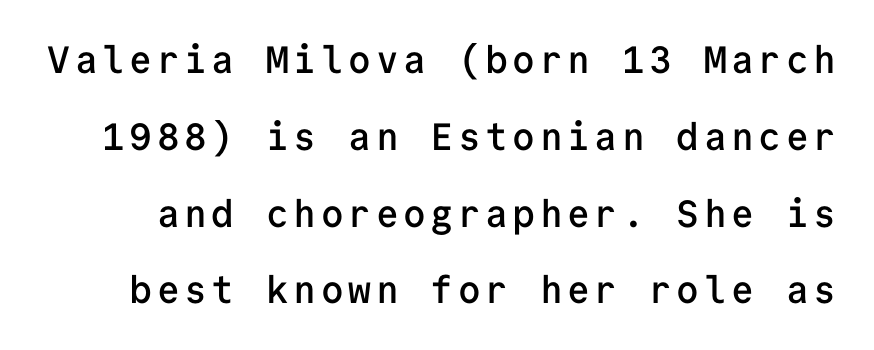
Italic: no, the glyphs are upright roman. Type style note: lacks serifs. Vertically, the passage feels expansive, rows floating well apart. Descender tails drop into unmarked territory. Bold? Not quite — semibold, heavier than regular but stopping short. Note the uniform advance width — an 'i' takes as much space as an 'm'.
